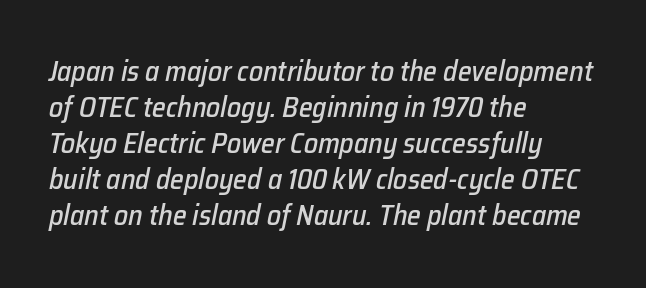
The image shows 28 px text type, italic (leaning right); set left-aligned, normal line spacing (1.29x), normal letter spacing, not underlined; low stroke contrast and a medium x-height.
